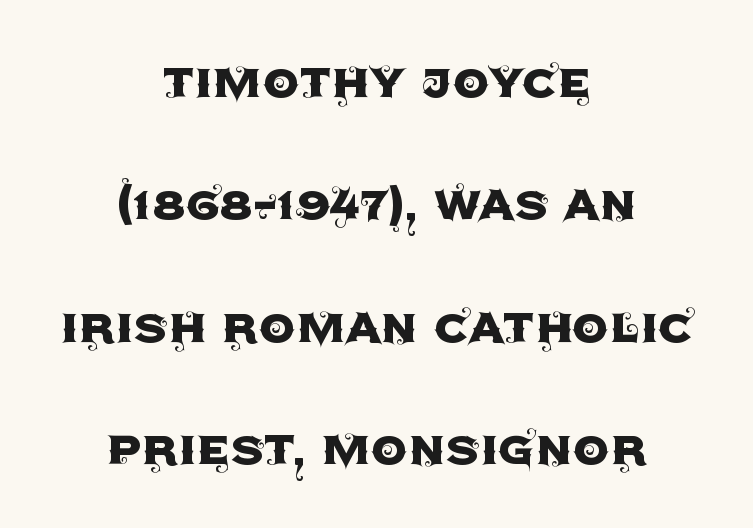
Q: Is the text italic (slanted)? A: No, it is upright.
Q: Is the typeface a serif or a sans-serif typeface? A: Sans-serif.
Q: Is the text underlined? A: No.
Q: How is the paragraph aligned? A: Centered.
Q: Is the spacing between letters normal or unusually wide? A: Normal.
Q: Is the spacing between lines tight, normal or loose? A: Loose.
Q: Width (condensed, normal, or wide)? A: Normal.
Q: x-height? A: Large.
Q: Monospaced? A: No.
